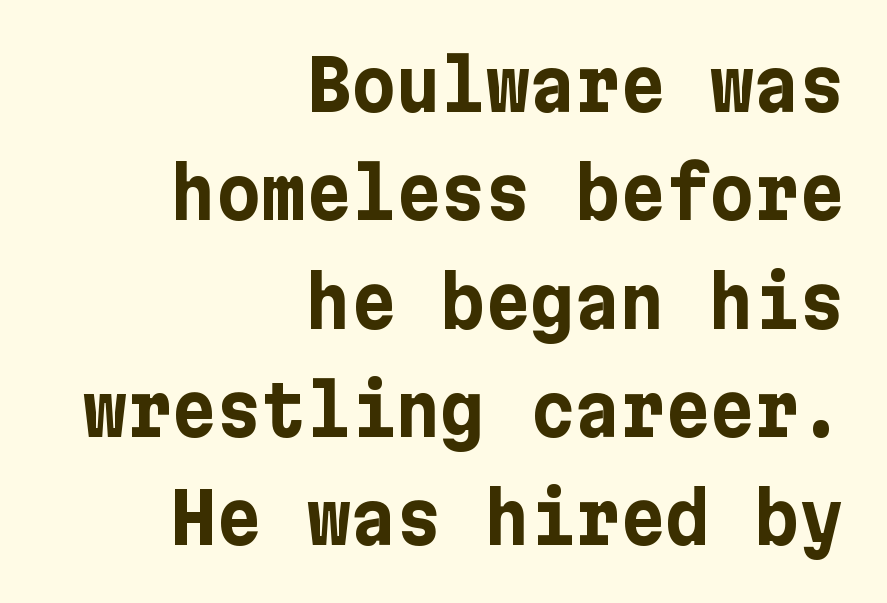
Regular leading. The string is rendered with underlining switched off. The typography opts for an upright posture over an oblique one. The tracking reads as untouched default to a designer's eye. Students, this is bold: see how much ink each stroke carries.
